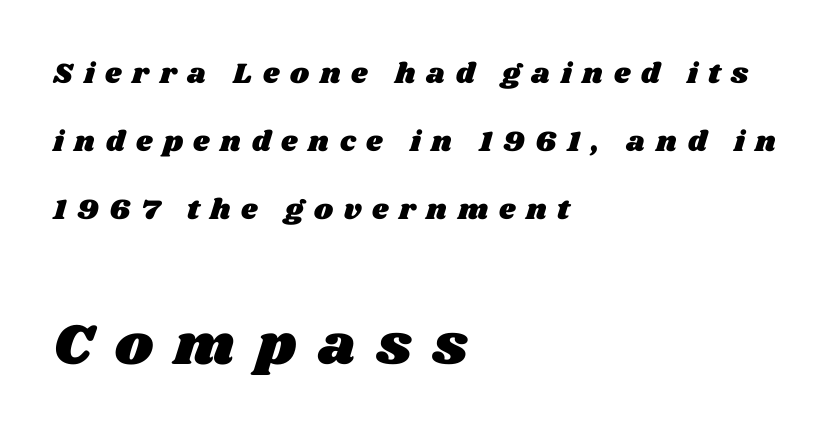
The composition opens small and finishes big. These lines stand farther apart than default settings would place them. This rendering uses left alignment, leaving the right contour irregular. These lines are rendered in a variable-pitch font.
